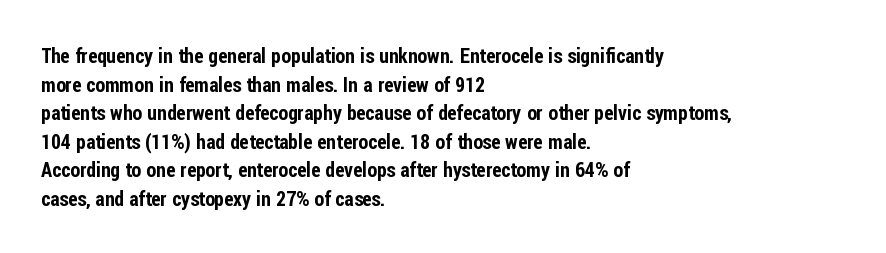
{"italic": "no", "underline": "no", "align": "left", "line_spacing": "normal", "line_spacing_ratio": 1.43, "letter_spacing": "normal", "letter_spacing_em": 0.0, "glyph_px": 20}
